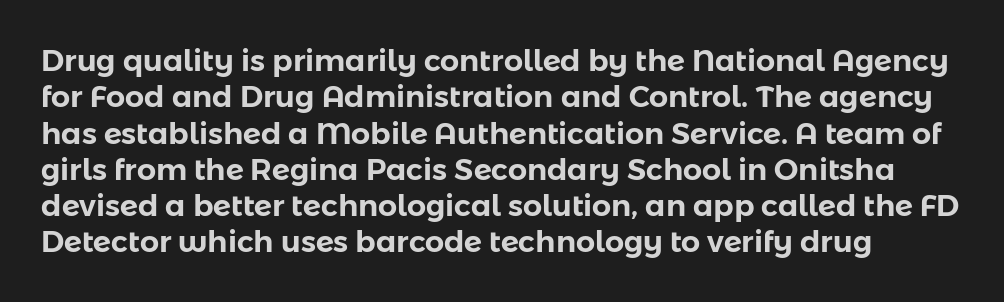
I'd call this a sans setting — the letters go barefoot. These lines keep a tight, regular rhythm from letter to letter. The lettering holds an erect, upright posture throughout. Any mark beneath the type? The region is blank.
